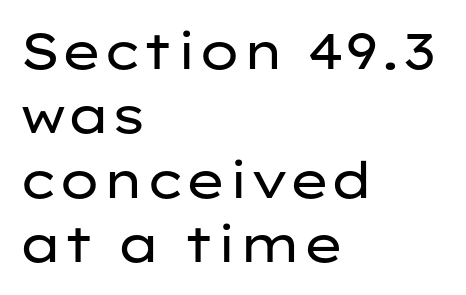
Q: Is the text bold? A: No.
Q: Is the text italic (slanted)? A: No, it is upright.
Q: Is the typeface a serif or a sans-serif typeface? A: Sans-serif.
Q: Is the text underlined? A: No.
Q: How is the paragraph aligned? A: Left-aligned.
Q: Is the spacing between letters normal or unusually wide? A: Normal.
Q: Is the spacing between lines tight, normal or loose? A: Normal.
Q: Width (condensed, normal, or wide)? A: Wide.
Q: Stroke contrast? A: Low.
Q: x-height? A: Medium.
Q: Monospaced? A: No.
